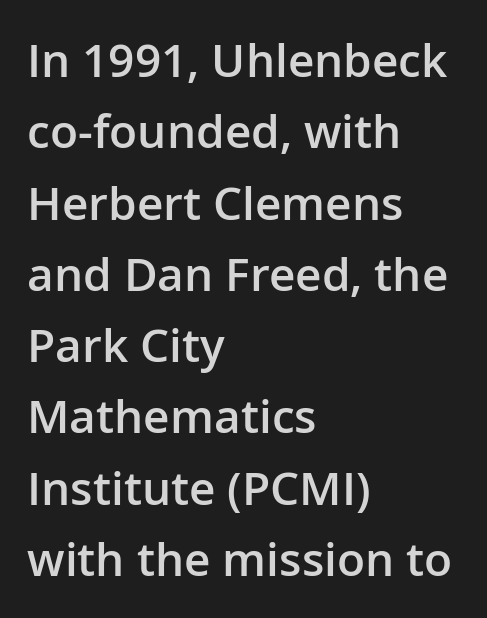
Q: Is the text bold? A: Semi-bold.
Q: Is the text italic (slanted)? A: No, it is upright.
Q: Is the typeface a serif or a sans-serif typeface? A: Sans-serif.
Q: Is the text underlined? A: No.
Q: How is the paragraph aligned? A: Left-aligned.
Q: Is the spacing between letters normal or unusually wide? A: Normal.
Q: Is the spacing between lines tight, normal or loose? A: Normal.
Q: Width (condensed, normal, or wide)? A: Normal.
Q: Stroke contrast? A: Low.
Q: x-height? A: Medium.
Q: Monospaced? A: No.
